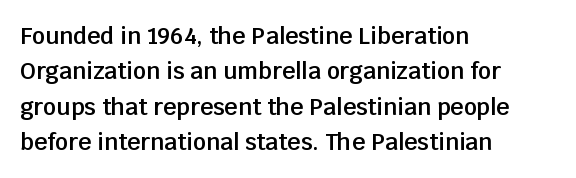
Q: Is the text bold? A: Semi-bold.
Q: Is the text italic (slanted)? A: No, it is upright.
Q: Is the text underlined? A: No.
Q: How is the paragraph aligned? A: Left-aligned.
Q: Is the spacing between letters normal or unusually wide? A: Normal.
Q: Is the spacing between lines tight, normal or loose? A: Normal.
